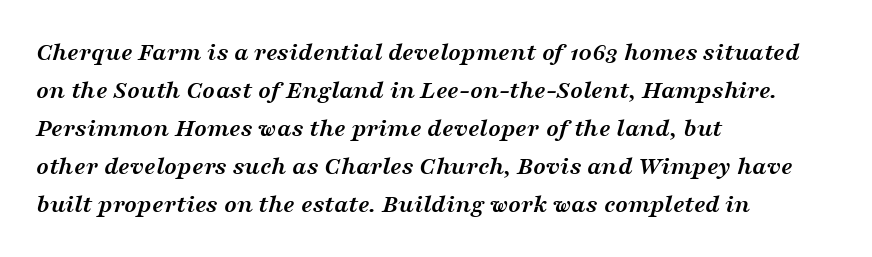
The image shows 26 px bold type, italic (leaning right); set left-aligned, normal line spacing (1.46x), normal letter spacing, not underlined.
